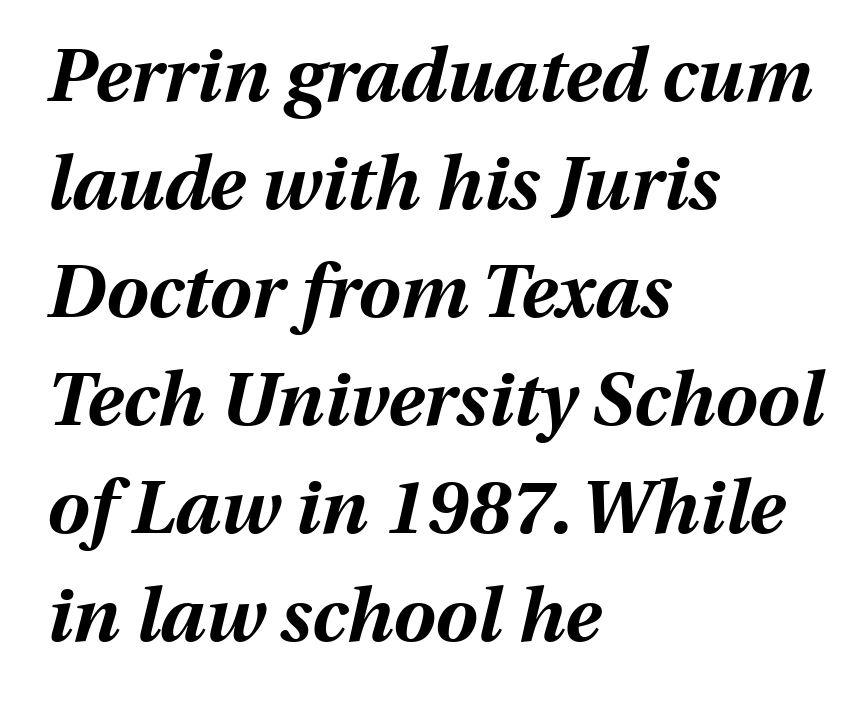
The image shows 75 px bold type, italic (leaning right); set left-aligned, normal line spacing (1.44x), normal letter spacing, not underlined; medium stroke contrast and a medium x-height.
